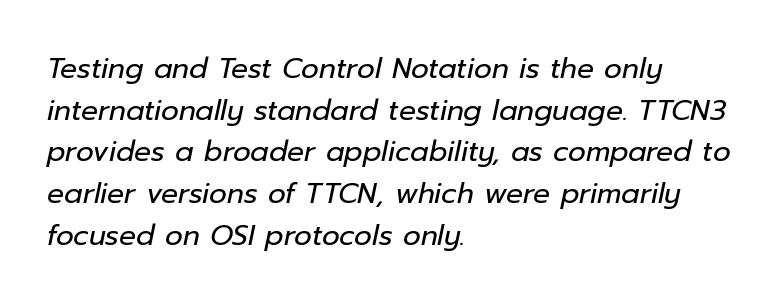
The image shows 28 px regular-weight type, italic (leaning right); set left-aligned, normal line spacing (1.49x), normal letter spacing, not underlined; low stroke contrast and a medium x-height.
